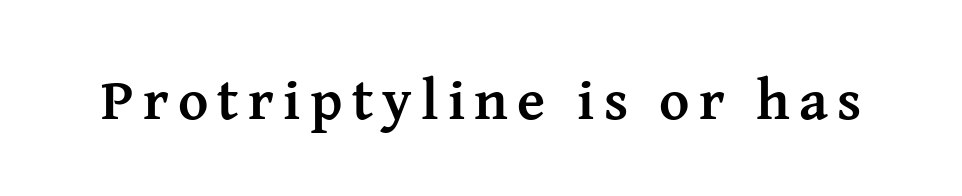
Pretty heavy lettering here — definitely bold. This rendering employs a face with finishing strokes, i.e., a serif. Is there any slant? The stems are plumb. Underline: absent.
